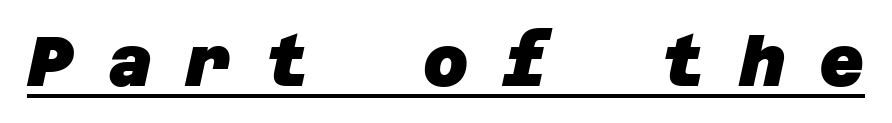
Each letter's strokes conclude bluntly, with no projecting serifs. The strokes are fattened all the way to bold. Characters follow at a spacing far wider than the type designer built in. Does a line run under the words? Yes, clearly.
